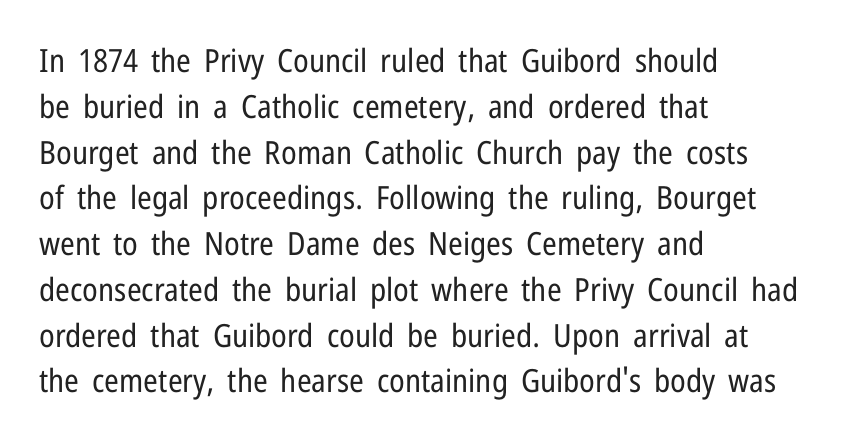
Q: Is the text bold? A: No.
Q: Is the text italic (slanted)? A: No, it is upright.
Q: Is the typeface a serif or a sans-serif typeface? A: Sans-serif.
Q: Is the text underlined? A: No.
Q: How is the paragraph aligned? A: Left-aligned.
Q: Is the spacing between letters normal or unusually wide? A: Normal.
Q: Is the spacing between lines tight, normal or loose? A: Normal.
Q: Width (condensed, normal, or wide)? A: Condensed.
Q: Stroke contrast? A: Low.
Q: x-height? A: Medium.
Q: Monospaced? A: No.
